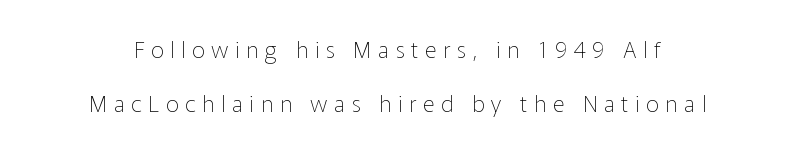
Q: Is the text bold? A: No.
Q: Is the text italic (slanted)? A: No, it is upright.
Q: Is the text underlined? A: No.
Q: How is the paragraph aligned? A: Centered.
Q: Is the spacing between letters normal or unusually wide? A: Unusually wide.
Q: Is the spacing between lines tight, normal or loose? A: Loose.
